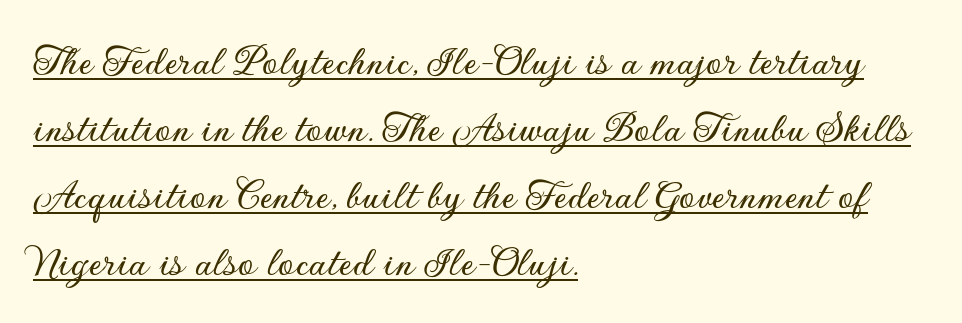
Each letter's strokes conclude bluntly, with no projecting serifs. The rendering uses natural spacing where letterforms have individual widths. If you measured baseline to baseline, you'd find a middling distance. Line starts are locked; line ends wander. The rendered words wear a rule along their underside.
